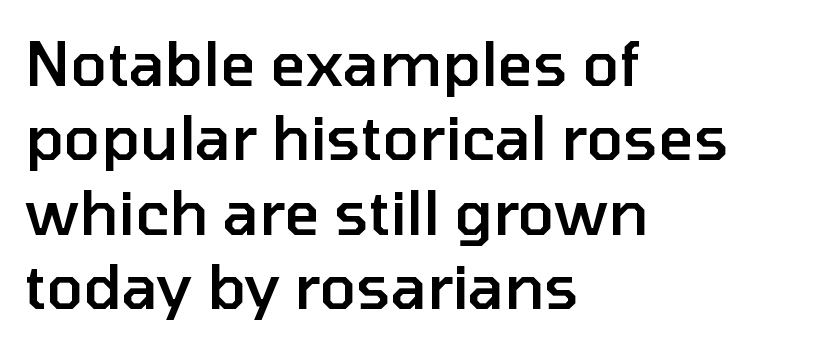
The image shows 61 px semibold sans-serif type, upright; set left-aligned, line spacing 1.22x, normal letter spacing, not underlined; low stroke contrast and a medium x-height.
